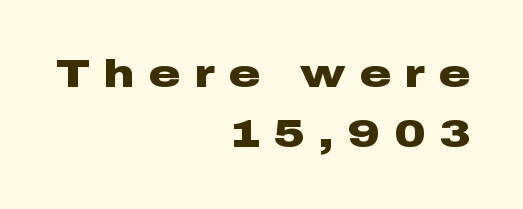
The words here are not underlined. Horizontal alignment here is rightward, an uncommon choice for prose. A typesetter would call this heavily tracked-out type. Emphasis by weight is at full strength: bold. The designer left line spacing at the default. The passage shown is typed in a proportional face where columns would drift.
